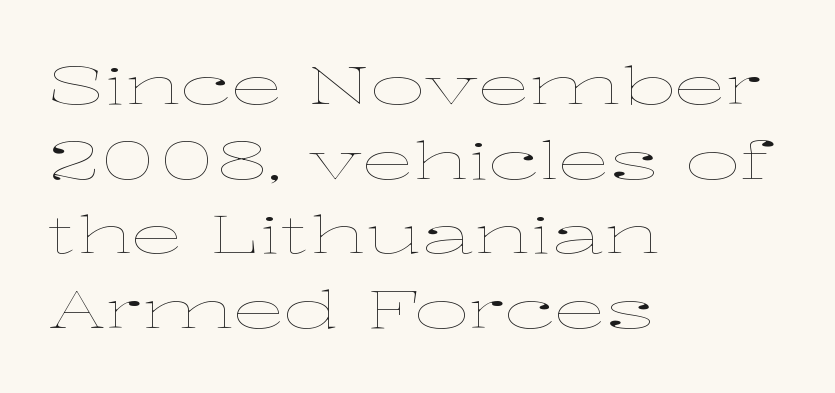
Q: Is the text bold? A: No.
Q: Is the text italic (slanted)? A: No, it is upright.
Q: Is the text underlined? A: No.
Q: How is the paragraph aligned? A: Left-aligned.
Q: Is the spacing between letters normal or unusually wide? A: Normal.
Q: Is the spacing between lines tight, normal or loose? A: Normal.
Q: Width (condensed, normal, or wide)? A: Wide.
Q: Stroke contrast? A: Low.
Q: x-height? A: Medium.
Q: Monospaced? A: No.
